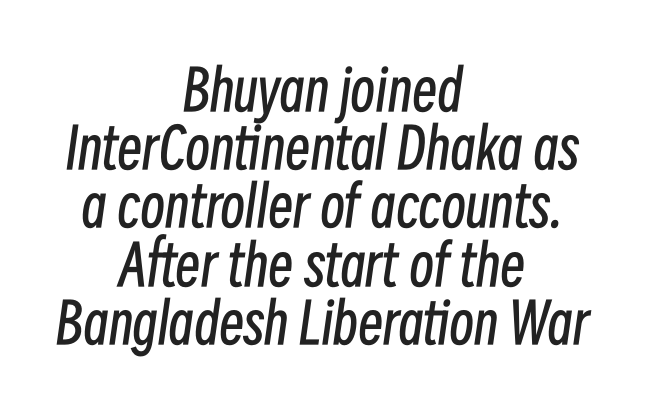
Q: Is the text bold? A: No.
Q: Is the text italic (slanted)? A: Yes, it leans right by about 8 degrees.
Q: Is the text underlined? A: No.
Q: How is the paragraph aligned? A: Centered.
Q: Is the spacing between letters normal or unusually wide? A: Normal.
Q: Is the spacing between lines tight, normal or loose? A: Tight.
Q: Width (condensed, normal, or wide)? A: Condensed.
Q: Stroke contrast? A: Low.
Q: x-height? A: Medium.
Q: Monospaced? A: No.
